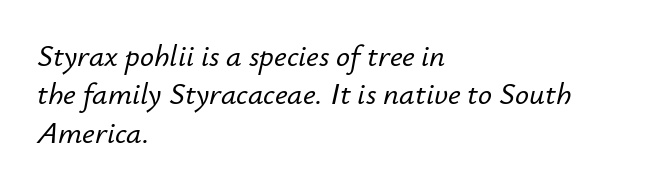
Q: Is the text italic (slanted)? A: Yes, it leans right by about 12 degrees.
Q: Is the text underlined? A: No.
Q: How is the paragraph aligned? A: Left-aligned.
Q: Is the spacing between letters normal or unusually wide? A: Normal.
Q: Width (condensed, normal, or wide)? A: Normal.
Q: Stroke contrast? A: Low.
Q: x-height? A: Small.
Q: Monospaced? A: No.
